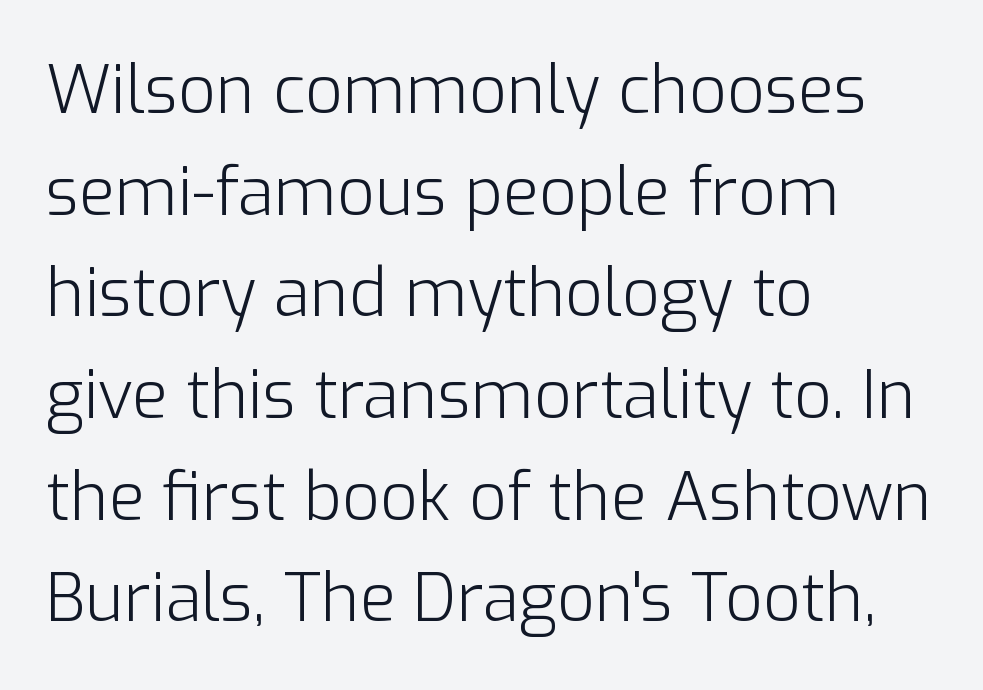
Ordinary non-slanted type is in use. Rows of type keep a routine distance in the vertical direction. Honestly, there is no underline to notice here at all. The passage shown is typeset with a sans-serif family. Spacing verdict: proportional, widths tailored to each character.
